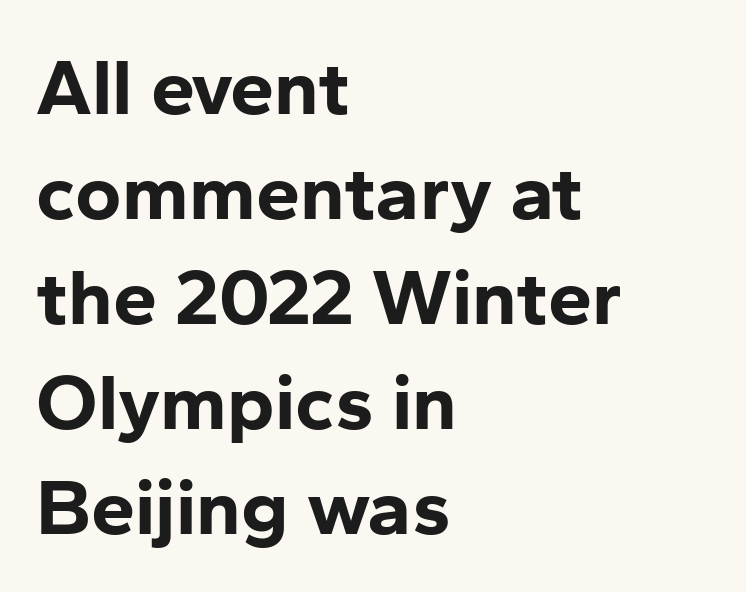
The image shows 79 px bold sans-serif type, upright; set left-aligned, normal line spacing (1.33x), normal letter spacing, not underlined; low stroke contrast and a medium x-height.
